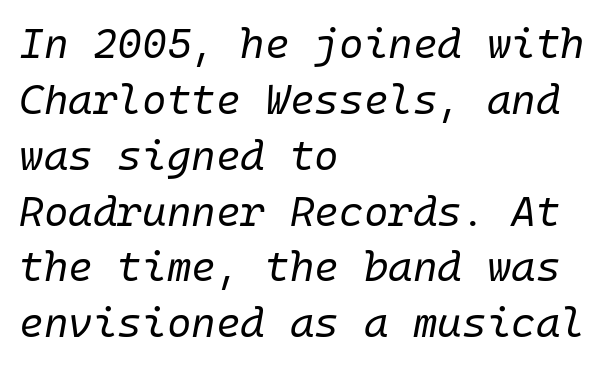
The line texture is even and compact thanks to regular tracking. Decoration check: the copy has no underline. Visually the block forms a straight wall on the left and a jagged coastline on the right. These glyphs show unthickened strokes, regular width or finer. Designer's note — italics engaged. These lines sit exactly where default settings would place them.
